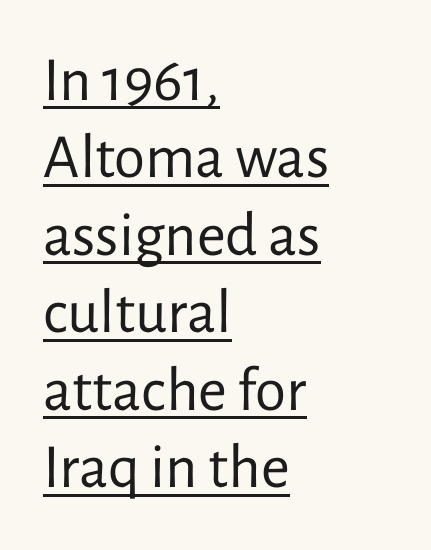
Does the lettering tilt? It doesn't — this is upright. The letters sit at their default tracking, neither squeezed nor spread. The face used here is proportionally spaced, like ordinary book or web type. A rule runs beneath these lines of type. Caption: face not bold, strokes unweighted. The paragraph has a hard left edge and a soft right edge.
